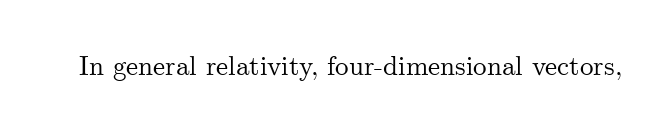
This rendering leaves character spacing at its baseline value. Has an underline been added? It has not. No italicization has been applied; the sample stays upright.
